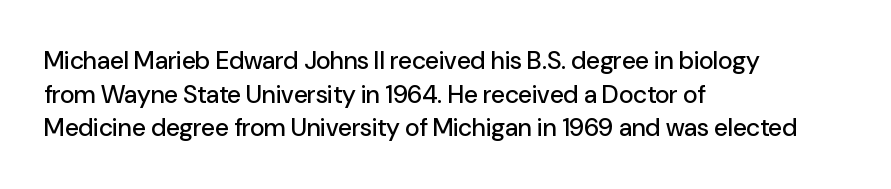
{"italic": "no", "underline": "no", "align": "left", "line_spacing": "normal", "line_spacing_ratio": 1.35, "letter_spacing": "normal", "letter_spacing_em": 0.0, "glyph_px": 25}
